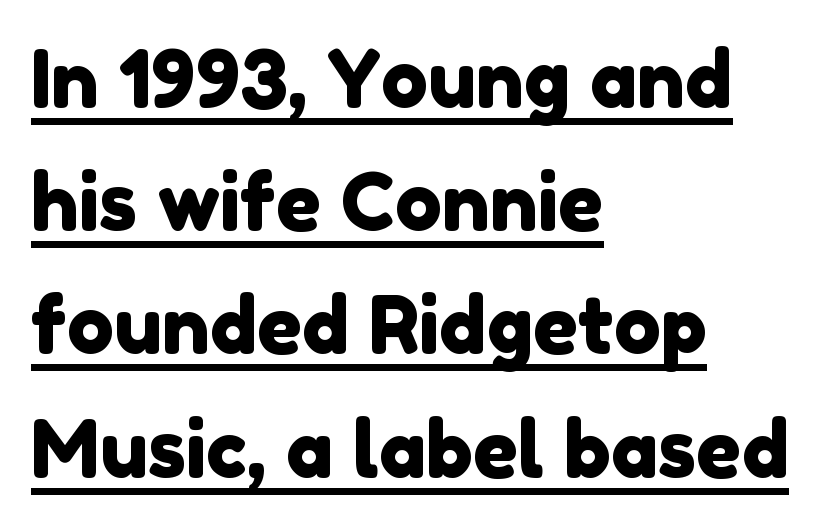
The image shows 79 px sans-serif type; set left-aligned, normal line spacing (1.56x), normal letter spacing, underlined; low stroke contrast and a medium x-height.
